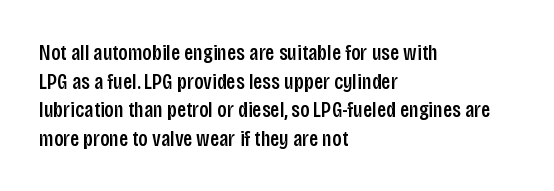
{"italic": "no", "underline": "no", "align": "left", "line_spacing": "normal", "line_spacing_ratio": 1.3, "letter_spacing": "normal", "letter_spacing_em": 0.0, "glyph_px": 22}
